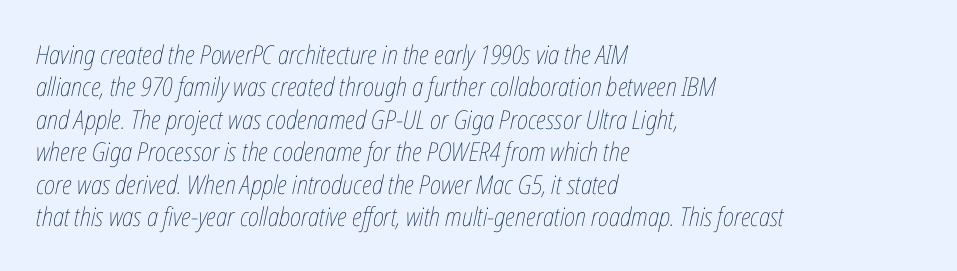
Q: Is the text bold? A: No.
Q: Is the text italic (slanted)? A: Yes, it leans right by about 12 degrees.
Q: Is the text underlined? A: No.
Q: How is the paragraph aligned? A: Left-aligned.
Q: Is the spacing between letters normal or unusually wide? A: Normal.
Q: Is the spacing between lines tight, normal or loose? A: Normal.
